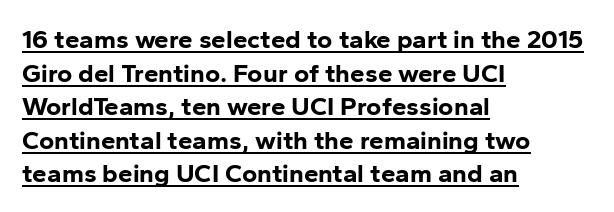
{"italic": "no", "bold": "yes", "underline": "yes", "align": "left", "line_spacing": "normal", "line_spacing_ratio": 1.29, "letter_spacing": "normal", "letter_spacing_em": 0.0, "glyph_px": 26}
